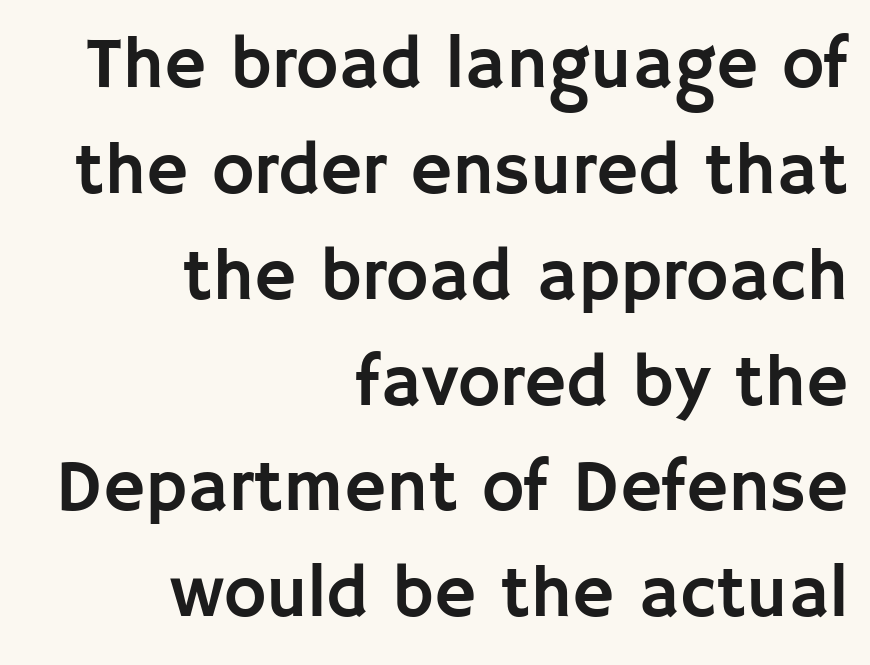
A typesetter would label this face a sans. Horizontal bands of white between lines are of average thickness. Check the space under the baseline: it is left empty. Standard letterfit; no display-style spreading of the glyphs.
